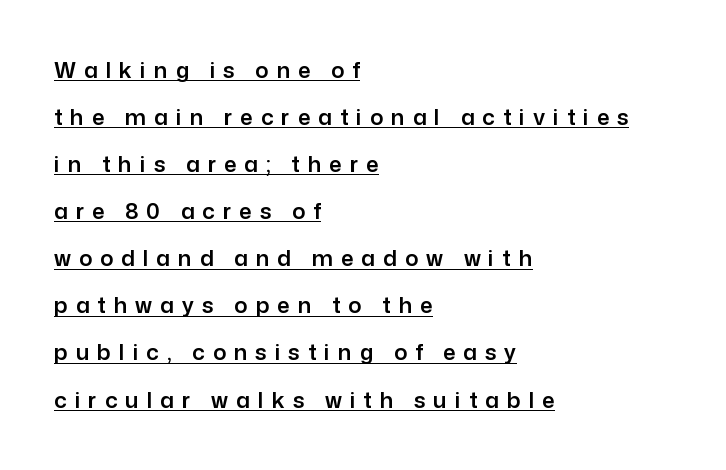
The image shows 22 px text type, upright; set left-aligned, loose line spacing (2.14x), unusually wide letter spacing (+0.36 em), underlined.
